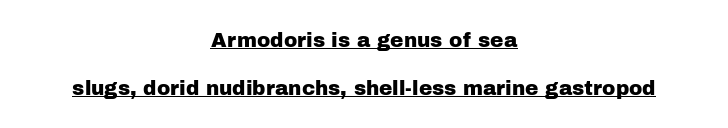
{"italic": "no", "underline": "yes", "align": "center", "line_spacing": "loose", "line_spacing_ratio": 2.39, "letter_spacing": "normal", "letter_spacing_em": 0.0, "glyph_px": 20}
